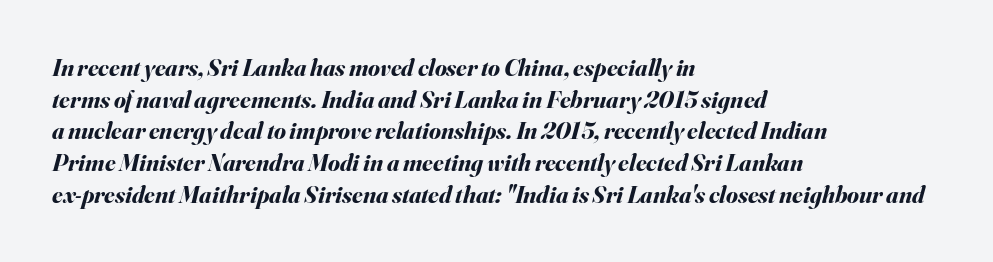
Q: Is the text bold? A: Yes.
Q: Is the text italic (slanted)? A: Yes, it leans right by about 16 degrees.
Q: Is the text underlined? A: No.
Q: How is the paragraph aligned? A: Left-aligned.
Q: Is the spacing between letters normal or unusually wide? A: Normal.
Q: Is the spacing between lines tight, normal or loose? A: Normal.
